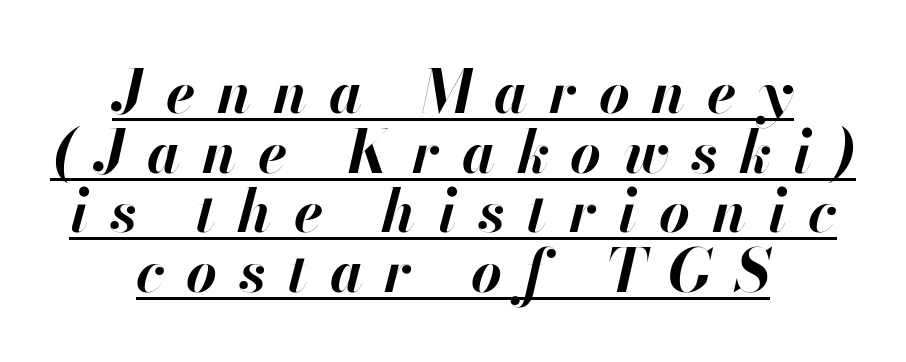
The image shows 59 px bold type, italic (leaning right); set centered, tight line spacing (1.01x), unusually wide letter spacing (+0.37 em), underlined; high stroke contrast and a small x-height.
